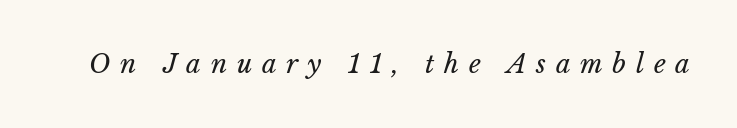
{"italic": "yes", "lean": "right", "slant_degrees": 15, "bold": "no", "underline": "no", "letter_spacing": "wide", "letter_spacing_em": 0.37, "glyph_px": 26}
